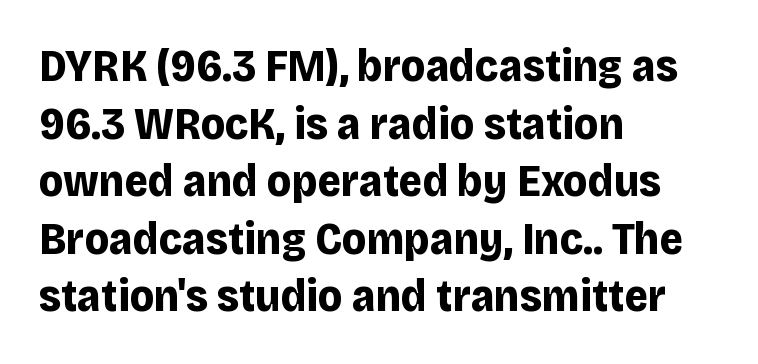
The image shows 45 px bold sans-serif type, upright; set left-aligned, normal line spacing (1.28x), normal letter spacing, not underlined; low stroke contrast and a large x-height.
